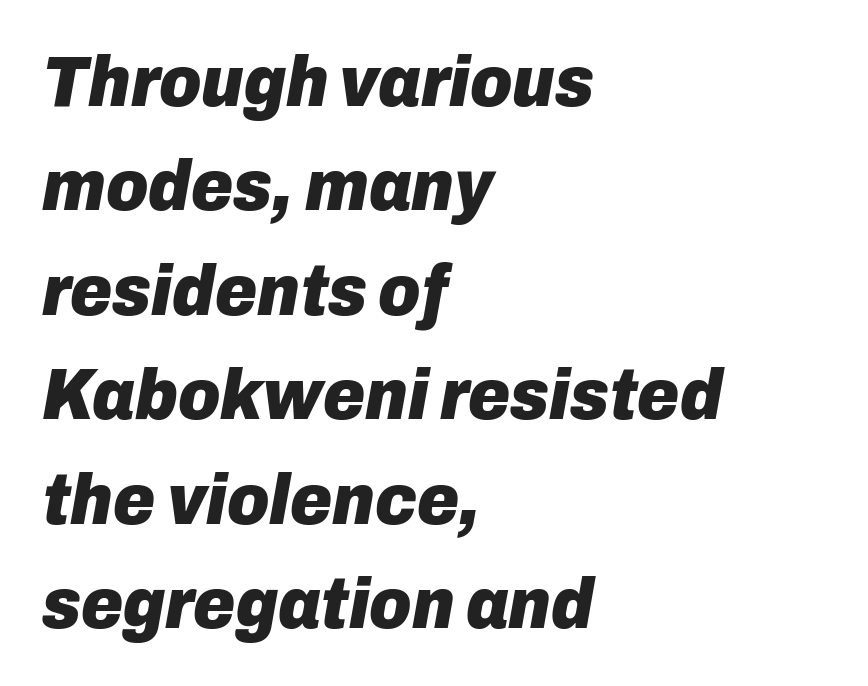
Q: Is the text bold? A: Yes.
Q: Is the text italic (slanted)? A: Yes, it leans right by about 10 degrees.
Q: Is the text underlined? A: No.
Q: How is the paragraph aligned? A: Left-aligned.
Q: Is the spacing between letters normal or unusually wide? A: Normal.
Q: Is the spacing between lines tight, normal or loose? A: Normal.
Q: Width (condensed, normal, or wide)? A: Normal.
Q: Stroke contrast? A: Low.
Q: x-height? A: Medium.
Q: Monospaced? A: No.
